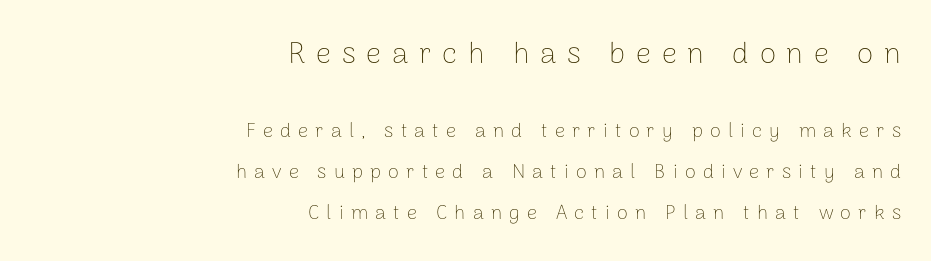
{"serif": "no", "italic": "no", "bold": "no", "weight": "thin", "width": "normal", "stroke_contrast": "low", "x_height": "medium", "monospaced": "no", "underline": "no", "align": "right", "line_spacing": "loose", "line_spacing_ratio": 2.04, "letter_spacing": "wide", "letter_spacing_em": 0.36, "larger_block": "first", "size_ratio": 1.5, "glyph_px": 30}
